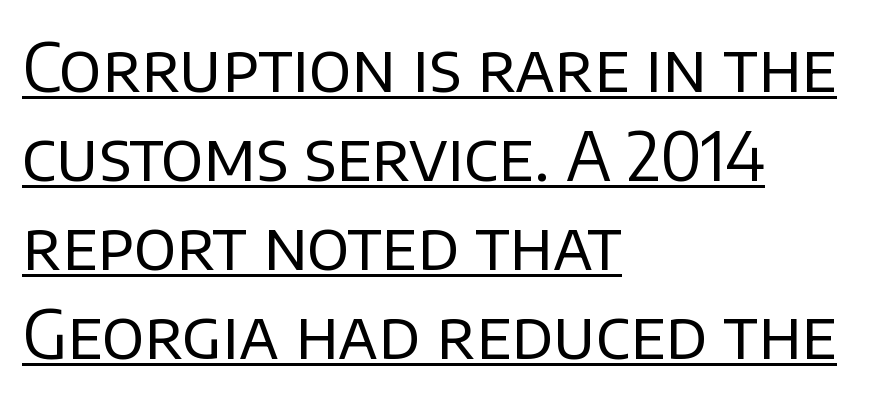
Q: Is the text bold? A: No.
Q: Is the text italic (slanted)? A: No, it is upright.
Q: Is the typeface a serif or a sans-serif typeface? A: Sans-serif.
Q: Is the text underlined? A: Yes.
Q: How is the paragraph aligned? A: Left-aligned.
Q: Is the spacing between letters normal or unusually wide? A: Normal.
Q: Is the spacing between lines tight, normal or loose? A: Normal.
Q: Width (condensed, normal, or wide)? A: Normal.
Q: Stroke contrast? A: Low.
Q: x-height? A: Large.
Q: Monospaced? A: No.
